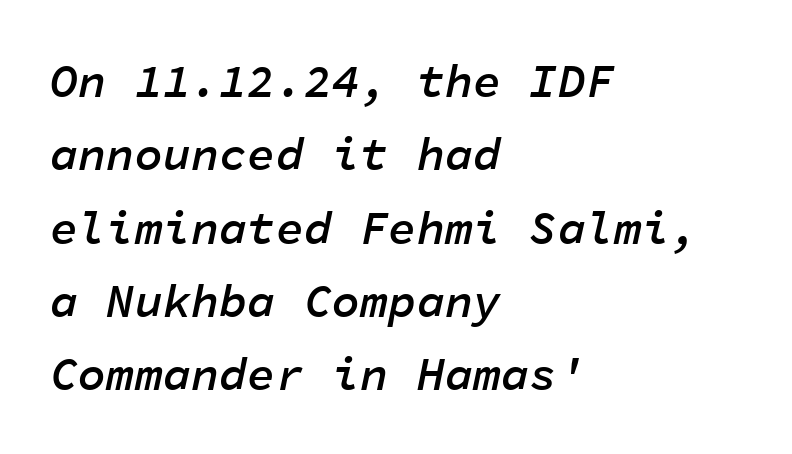
{"italic": "yes", "lean": "right", "slant_degrees": 11, "bold": "semi", "weight": "semibold", "width": "normal", "stroke_contrast": "low", "x_height": "medium", "monospaced": "yes", "underline": "no", "align": "left", "line_spacing": "normal", "line_spacing_ratio": 1.56, "letter_spacing": "normal", "letter_spacing_em": 0.0, "glyph_px": 47}
